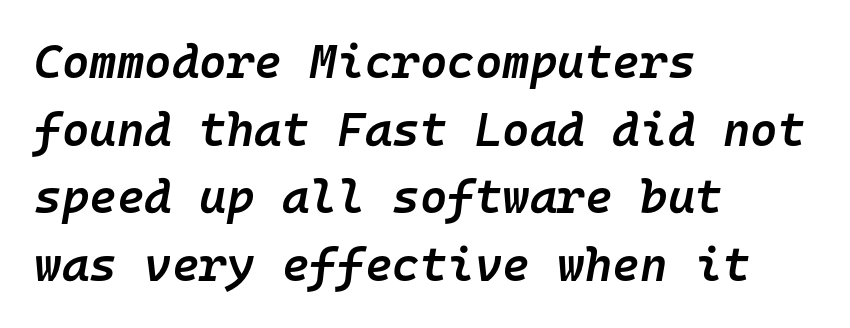
Unmarked baselines from the first word to the last. The characters look somewhat weighty, a semibold short of true bold. An italicized treatment has been applied to the whole sample. The leading is moderate, giving the passage an even texture.
